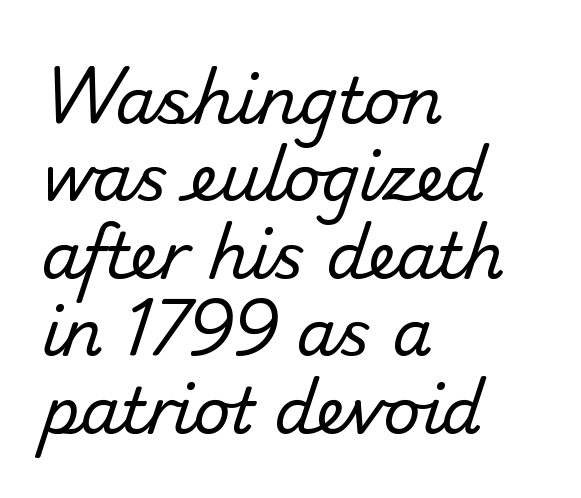
Proportional: the letters do not fall into vertical columns. This sample uses plain, unmodified letter spacing. Observe the absence of serifs on each vertical stroke in this sample. The words here are not underlined.
